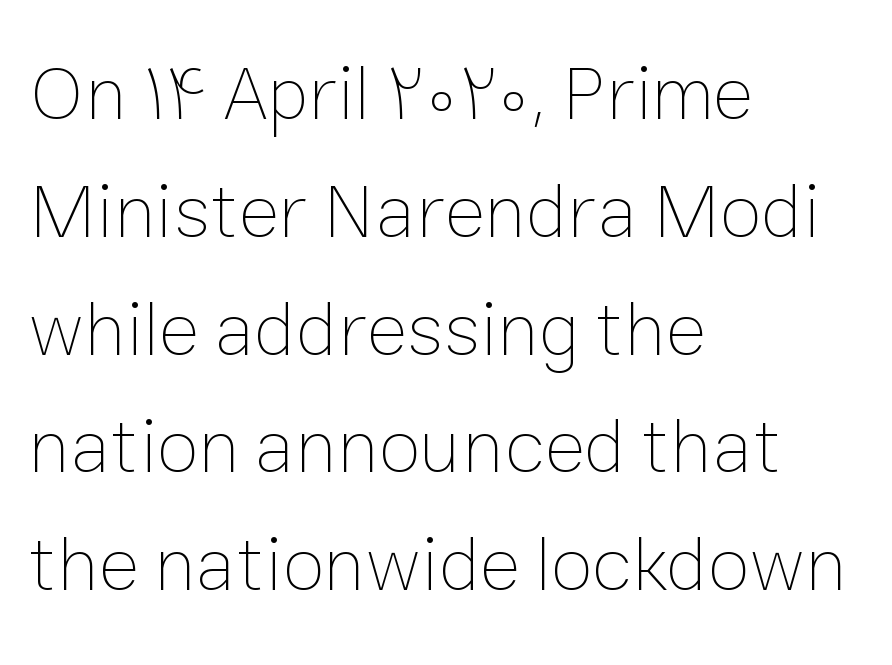
{"italic": "no", "bold": "no", "weight": "thin", "width": "normal", "stroke_contrast": "low", "x_height": "medium", "monospaced": "no", "underline": "no", "align": "left", "line_spacing": "normal", "line_spacing_ratio": 1.53, "letter_spacing": "normal", "letter_spacing_em": 0.0, "glyph_px": 77}
